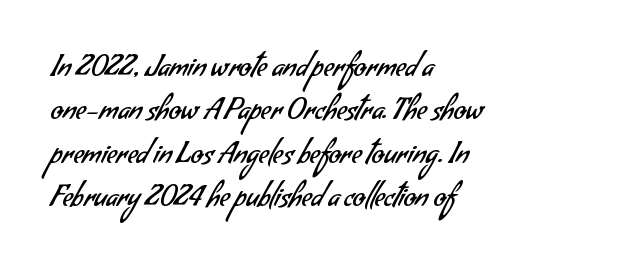
The image shows 28 px regular-weight sans-serif type; set left-aligned, normal line spacing (1.55x), normal letter spacing, not underlined; low stroke contrast and a small x-height.
